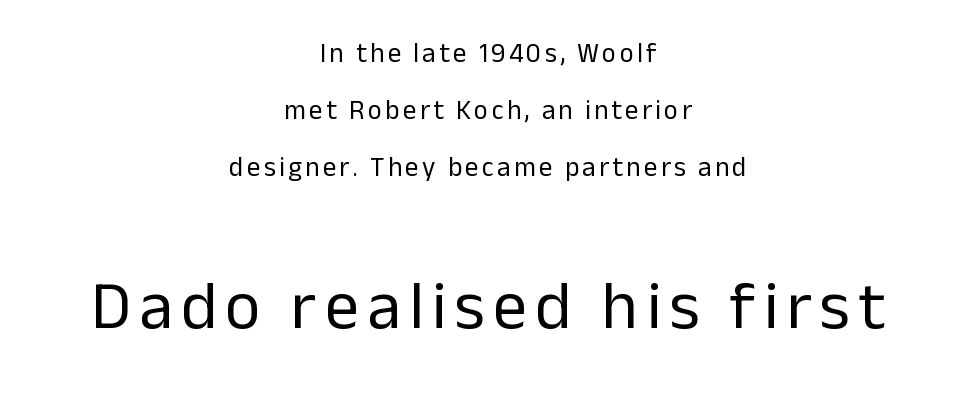
Q: Is the text bold? A: No.
Q: Is the text italic (slanted)? A: No, it is upright.
Q: Is the typeface a serif or a sans-serif typeface? A: Sans-serif.
Q: Is the text underlined? A: No.
Q: How is the paragraph aligned? A: Centered.
Q: Is the spacing between lines tight, normal or loose? A: Loose.
Q: Which block of text is set in a larger size, the first (top) or the second (bottom)? A: The second (bottom) one.
Q: Width (condensed, normal, or wide)? A: Normal.
Q: Stroke contrast? A: Low.
Q: x-height? A: Medium.
Q: Monospaced? A: No.
